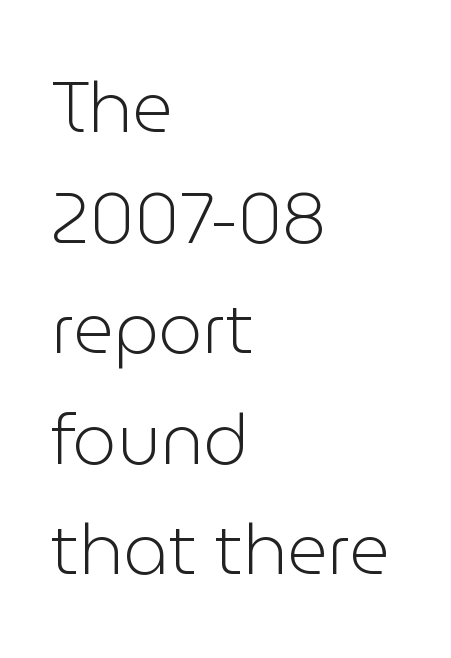
It's the straight-up-and-down kind of type. The space between consecutive lines is moderate. The passage is arranged the way most books set body copy — flush left. Looks like regular typesetting: each glyph gets only the width it needs. The passage shown is typeset with a sans-serif family.
